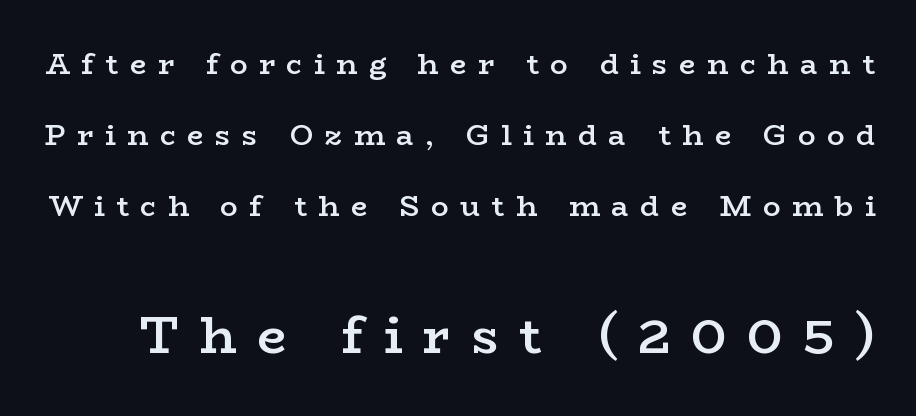
{"serif": "yes", "italic": "no", "bold": "semi", "weight": "semibold", "width": "wide", "stroke_contrast": "low", "x_height": "medium", "monospaced": "no", "underline": "no", "line_spacing": "loose", "line_spacing_ratio": 2.45, "letter_spacing": "wide", "letter_spacing_em": 0.4, "larger_block": "second", "size_ratio": 1.76, "glyph_px": 51}
